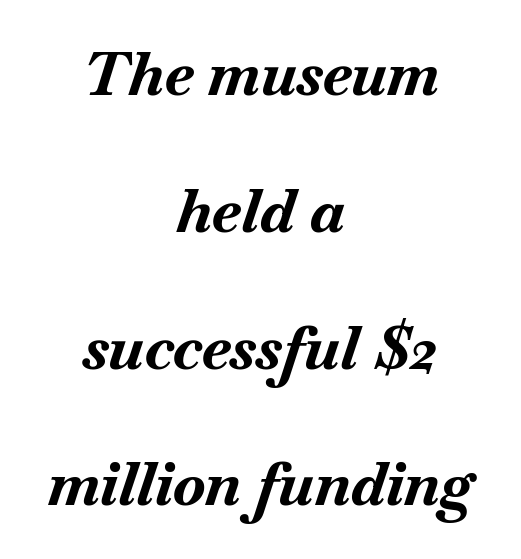
The image shows 60 px bold type, italic (leaning right); set centered, loose line spacing (2.28x), normal letter spacing, not underlined; medium stroke contrast and a small x-height.
